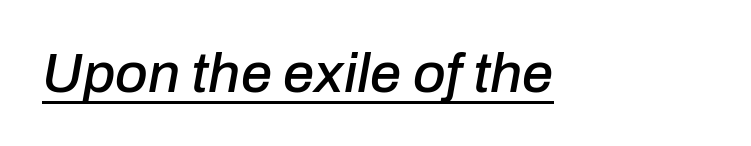
{"italic": "yes", "lean": "right", "slant_degrees": 10, "width": "normal", "stroke_contrast": "low", "x_height": "medium", "monospaced": "no", "underline": "yes", "letter_spacing": "normal", "letter_spacing_em": 0.0, "glyph_px": 56}
